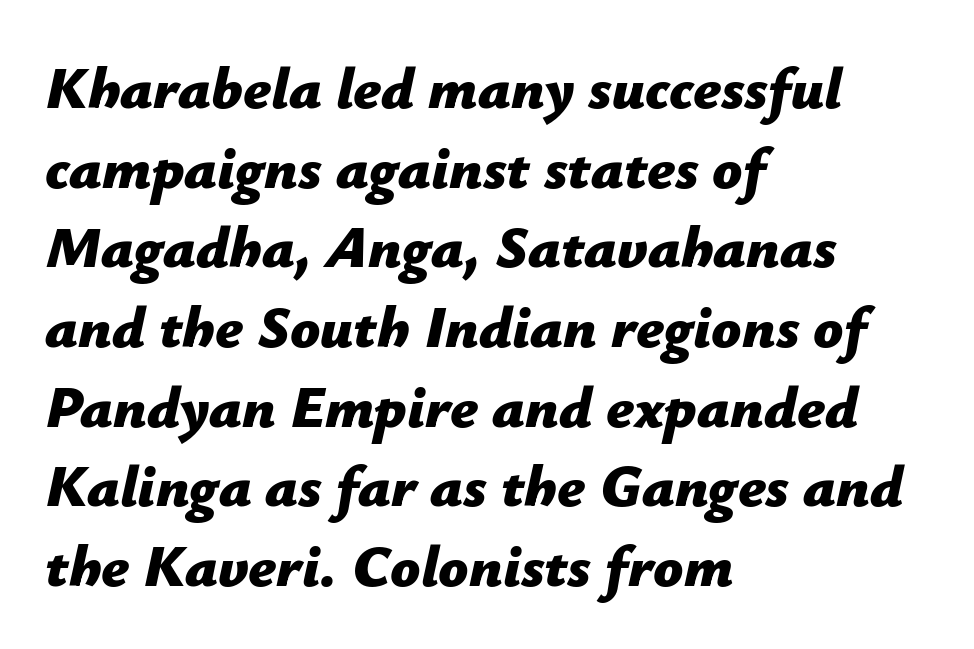
The area under the type is left untouched. Look at the stroke-to-counter ratio: heavy, a bold. Look at the tracking — it's just the regular setting, nothing added. The axis of the letterforms is tilted away from vertical. Layout note: lines flush left.
